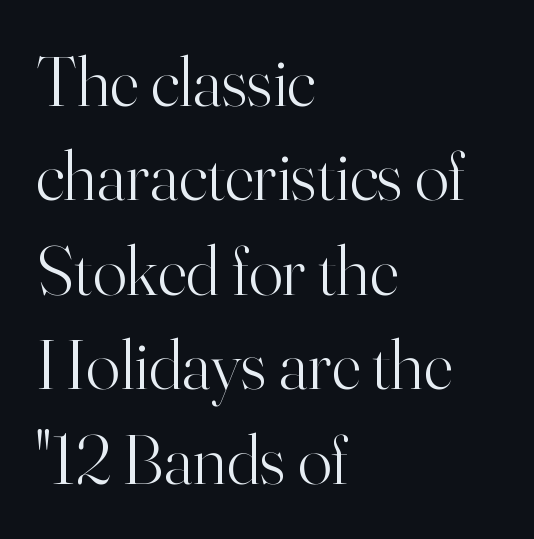
The rendering anchors every line to the left-hand side. A typesetter would call this proportional, since set widths differ per character. Characters follow at the spacing the type designer built in. The space directly below the letters is spotless.
